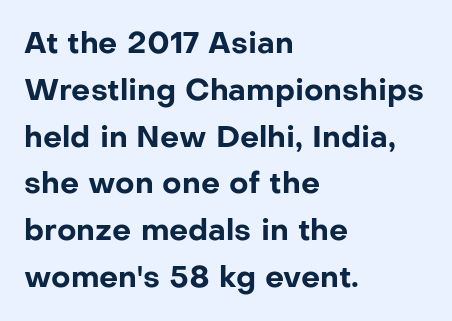
The image shows 30 px bold sans-serif type, upright; set left-aligned, normal line spacing (1.56x), normal letter spacing, not underlined; low stroke contrast and a medium x-height.
